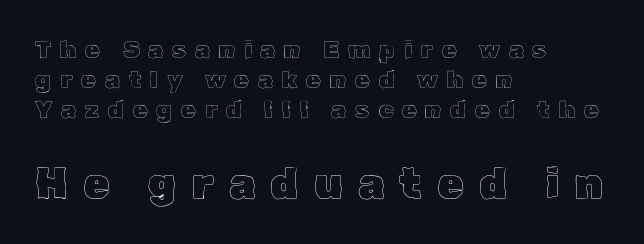
A student would notice the bottom passage is typeset larger than what precedes it. Character widths vary here, with narrow letters taking less room than wide ones. Someone cranked the tracking dial way up on this one. Descender tails drop into unmarked territory. Characters remain perfectly vertical along every line. The paragraph has a hard left edge and a soft right edge.
